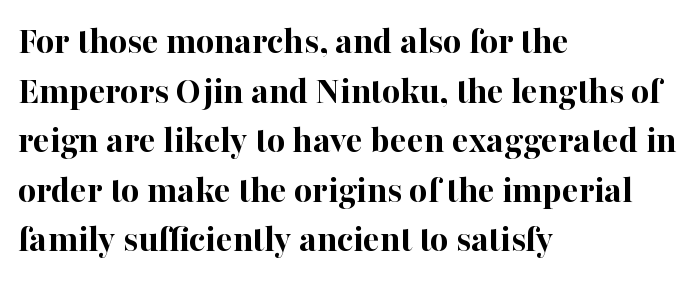
The image shows 39 px bold serif type, upright; set left-aligned, normal line spacing (1.27x), normal letter spacing, not underlined; high stroke contrast and a medium x-height.
